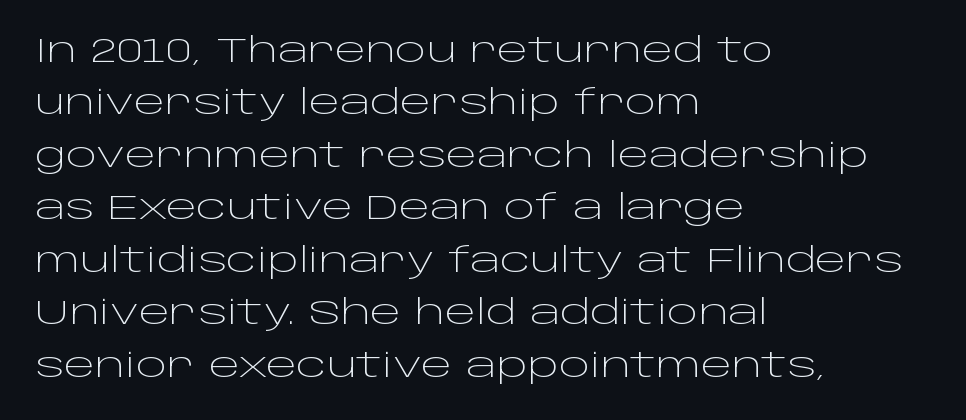
The strokes carry an ordinary text weight at most. In terms of letterspacing, this is plain default setting. This is roman type, the default non-slanted kind. Check where the strokes stop: nothing finishes them off — pure sans. Horizontally, the lines are justified to the leading edge only.
